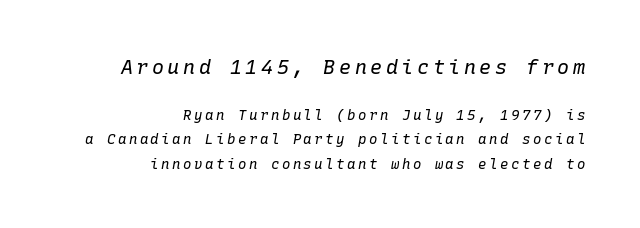
The image shows 20 px text type, italic (leaning right); set right-aligned, line spacing 1.74x, not underlined; the first (top) block is 1.43x larger.
